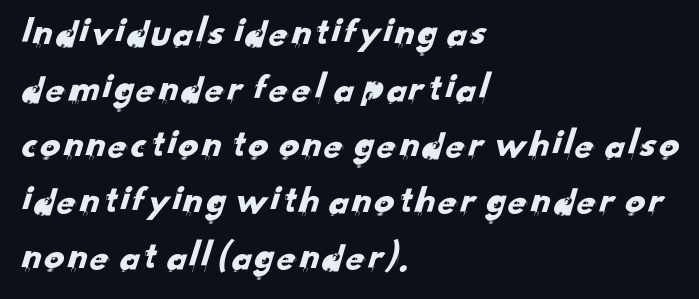
The image shows 40 px sans-serif type; set left-aligned, normal line spacing (1.4x), normal letter spacing, not underlined; low stroke contrast and a small x-height.
